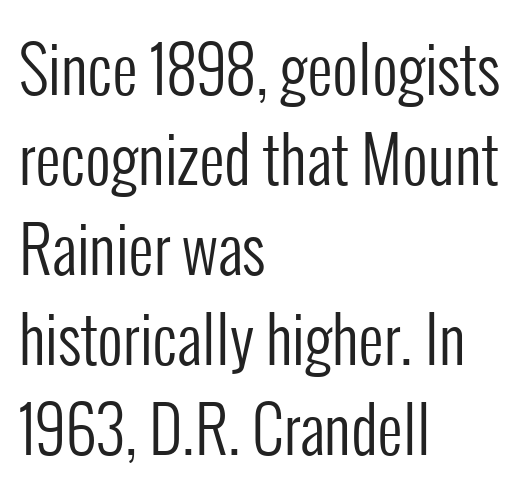
The image shows 63 px regular-weight, condensed sans-serif type, upright; set left-aligned, normal line spacing (1.43x), normal letter spacing, not underlined; low stroke contrast and a medium x-height.
